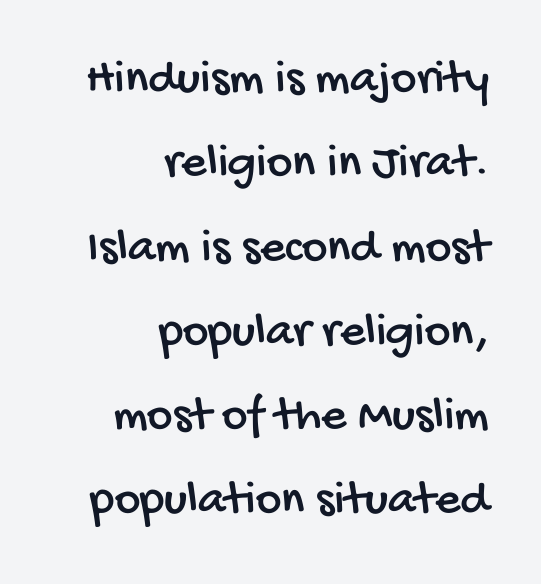
{"serif": "no", "width": "condensed", "stroke_contrast": "low", "x_height": "large", "monospaced": "no", "underline": "no", "align": "right", "line_spacing_ratio": 1.72, "letter_spacing": "normal", "letter_spacing_em": 0.0, "glyph_px": 49}
